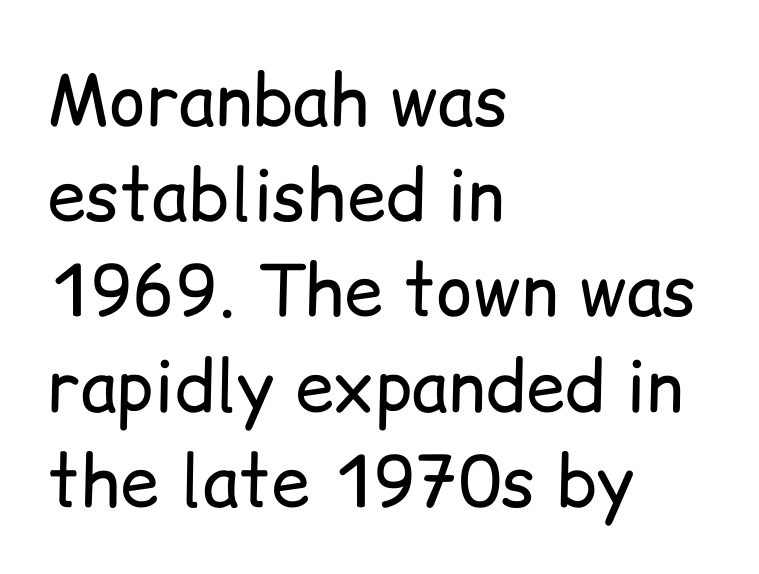
Q: Is the text bold? A: No.
Q: Is the text italic (slanted)? A: No, it is upright.
Q: Is the typeface a serif or a sans-serif typeface? A: Sans-serif.
Q: Is the text underlined? A: No.
Q: How is the paragraph aligned? A: Left-aligned.
Q: Is the spacing between letters normal or unusually wide? A: Normal.
Q: Is the spacing between lines tight, normal or loose? A: Normal.
Q: Width (condensed, normal, or wide)? A: Normal.
Q: Stroke contrast? A: Low.
Q: x-height? A: Medium.
Q: Monospaced? A: No.
